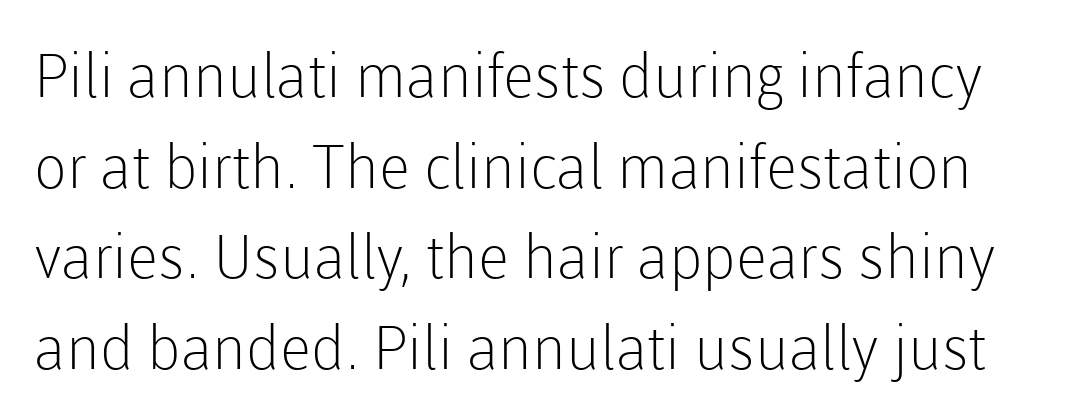
{"serif": "no", "italic": "no", "bold": "no", "weight": "light", "width": "normal", "stroke_contrast": "low", "x_height": "medium", "monospaced": "no", "underline": "no", "line_spacing": "normal", "line_spacing_ratio": 1.51, "letter_spacing": "normal", "letter_spacing_em": 0.0, "glyph_px": 60}
